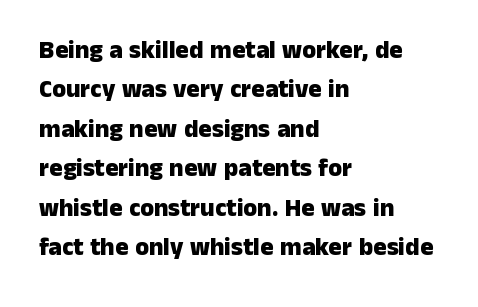
The image shows 25 px bold type, upright; set left-aligned, normal line spacing (1.58x), normal letter spacing, not underlined.
